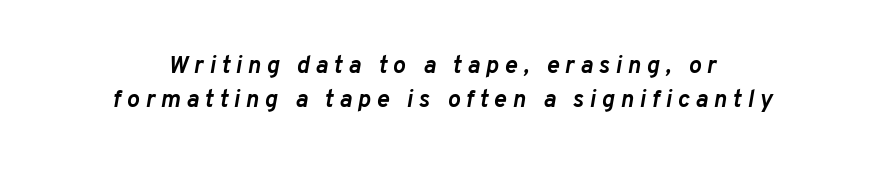
Q: Is the text bold? A: Yes.
Q: Is the text italic (slanted)? A: Yes, it leans right by about 10 degrees.
Q: Is the text underlined? A: No.
Q: How is the paragraph aligned? A: Centered.
Q: Is the spacing between letters normal or unusually wide? A: Unusually wide.
Q: Is the spacing between lines tight, normal or loose? A: Normal.
